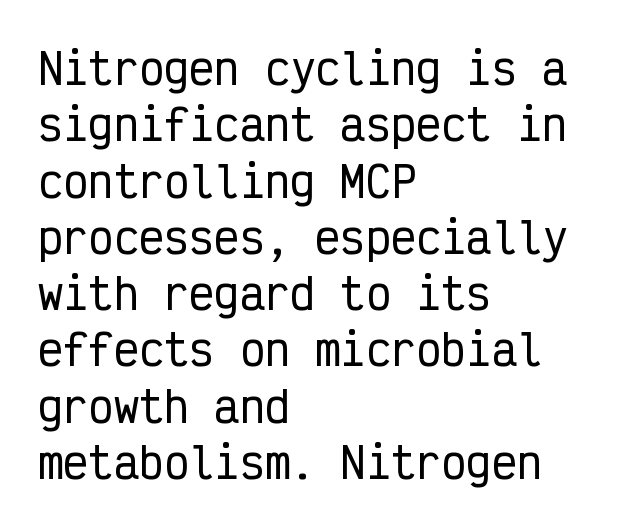
{"serif": "no", "italic": "no", "width": "condensed", "stroke_contrast": "low", "x_height": "medium", "monospaced": "yes", "underline": "no", "align": "left", "line_spacing": "normal", "line_spacing_ratio": 1.34, "letter_spacing": "normal", "letter_spacing_em": 0.0, "glyph_px": 42}
